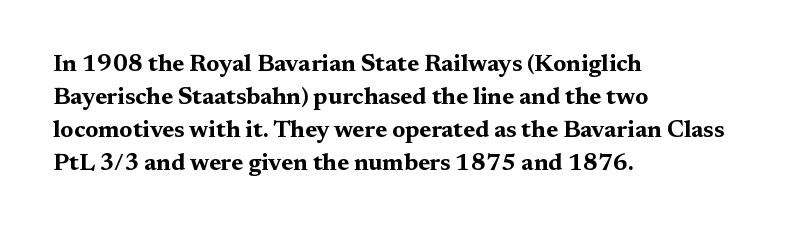
{"italic": "no", "bold": "yes", "underline": "no", "align": "left", "line_spacing": "normal", "line_spacing_ratio": 1.38, "letter_spacing": "normal", "letter_spacing_em": 0.0, "glyph_px": 24}
